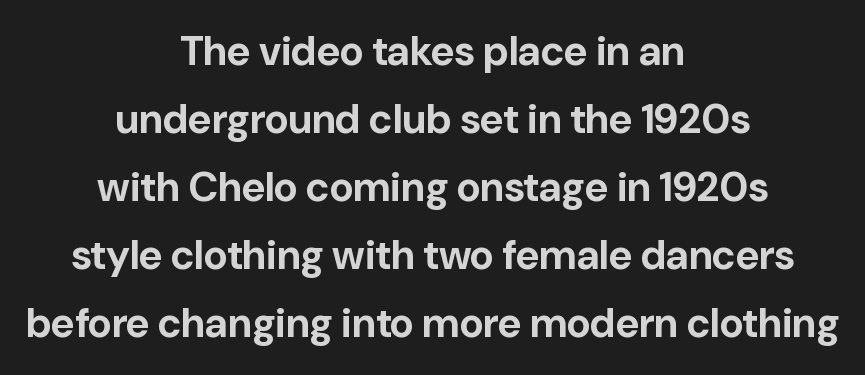
The image shows 41 px bold sans-serif type, upright; set centered, normal line spacing (1.66x), normal letter spacing, not underlined; low stroke contrast and a medium x-height.
